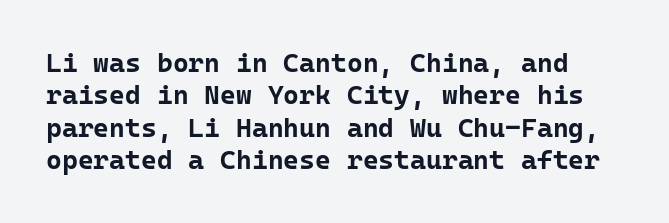
The image shows 27 px bold type, upright; set line spacing 1.2x, normal letter spacing, not underlined.
